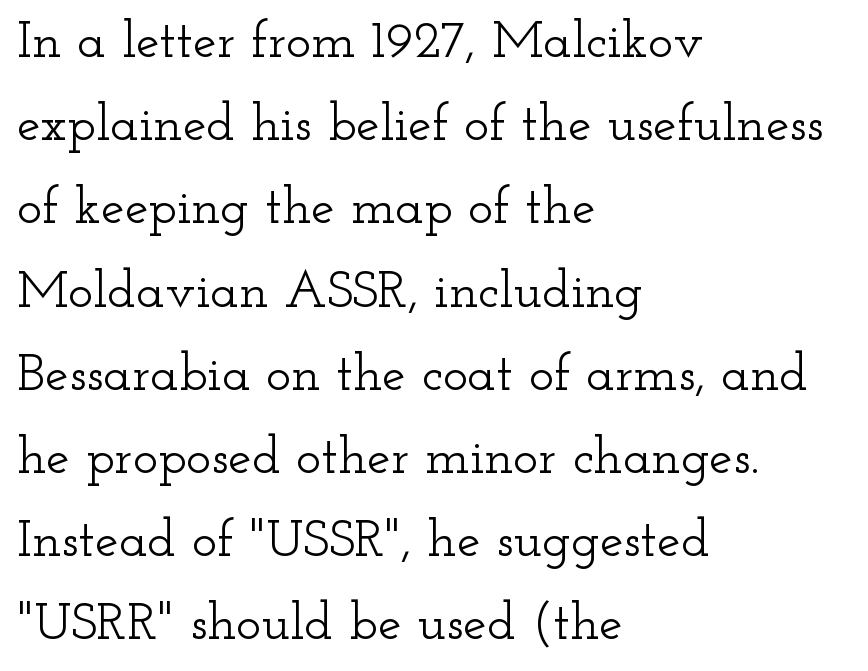
I'd call this a serif setting — the letters wear small feet. Teacher's note: observe the even left margin — that is flush-left alignment. The strip under each line holds only bare page. Is there much room between lines? A standard amount, neither cramped nor airy. The letterforms sit shoulder to shoulder at normal distance. Spacing verdict: proportional, widths tailored to each character.
